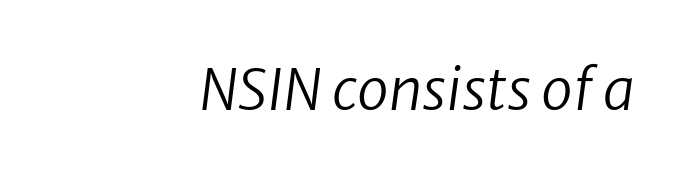
The image shows 57 px regular-weight type, italic (leaning right); set right-aligned, normal letter spacing, not underlined; low stroke contrast and a medium x-height.
